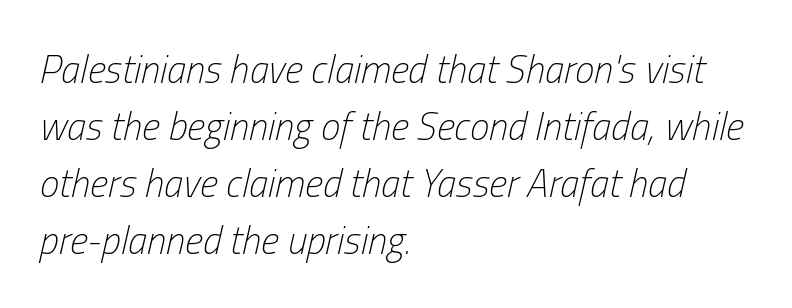
Q: Is the text bold? A: No.
Q: Is the text italic (slanted)? A: Yes, it leans right by about 13 degrees.
Q: Is the text underlined? A: No.
Q: How is the paragraph aligned? A: Left-aligned.
Q: Is the spacing between letters normal or unusually wide? A: Normal.
Q: Is the spacing between lines tight, normal or loose? A: Normal.
Q: Width (condensed, normal, or wide)? A: Condensed.
Q: Stroke contrast? A: Low.
Q: x-height? A: Medium.
Q: Monospaced? A: No.
